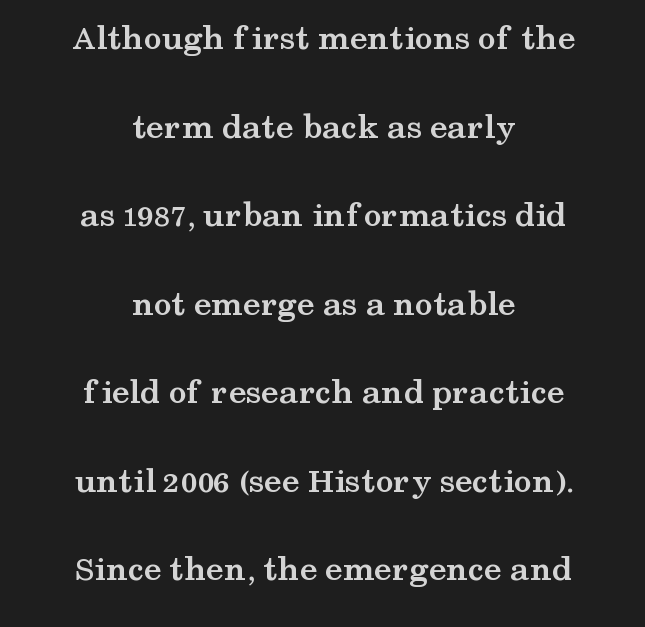
{"serif": "yes", "italic": "no", "bold": "yes", "weight": "semibold", "width": "wide", "stroke_contrast": "medium", "x_height": "medium", "monospaced": "no", "underline": "no", "align": "center", "line_spacing": "loose", "line_spacing_ratio": 2.46, "letter_spacing": "normal", "letter_spacing_em": 0.0, "glyph_px": 36}
